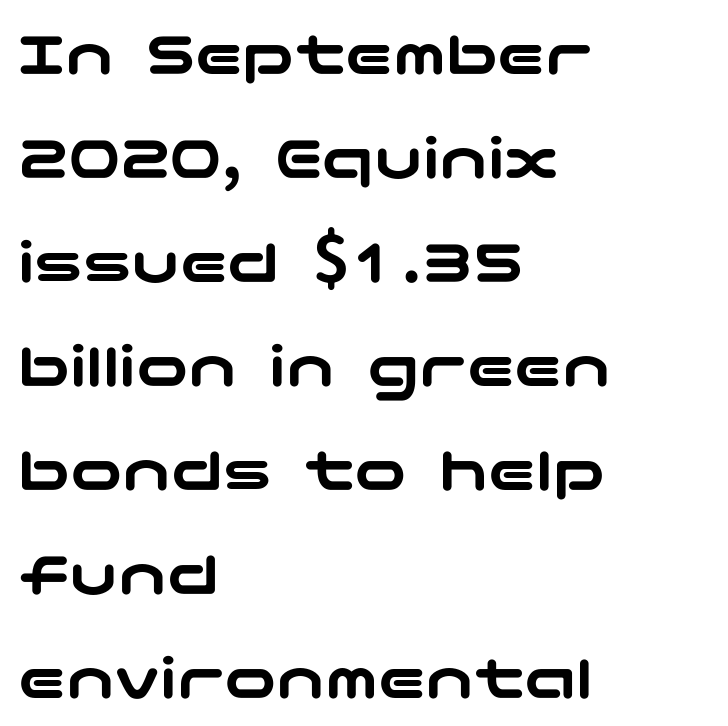
{"serif": "no", "italic": "no", "width": "wide", "stroke_contrast": "low", "x_height": "medium", "underline": "no", "align": "left", "line_spacing": "normal", "line_spacing_ratio": 1.6, "letter_spacing": "normal", "letter_spacing_em": 0.0, "glyph_px": 65}
